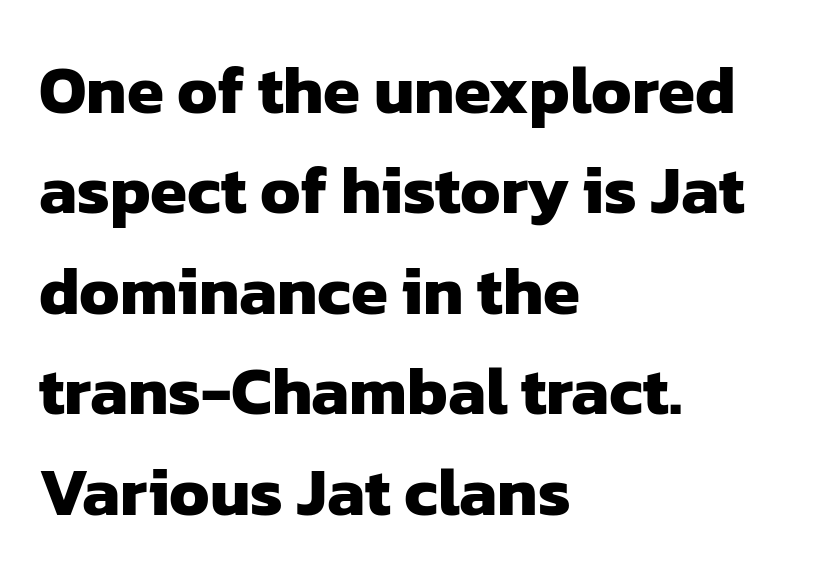
The image shows 67 px heavy sans-serif type; set left-aligned, normal line spacing (1.5x), normal letter spacing, not underlined; low stroke contrast and a medium x-height.
